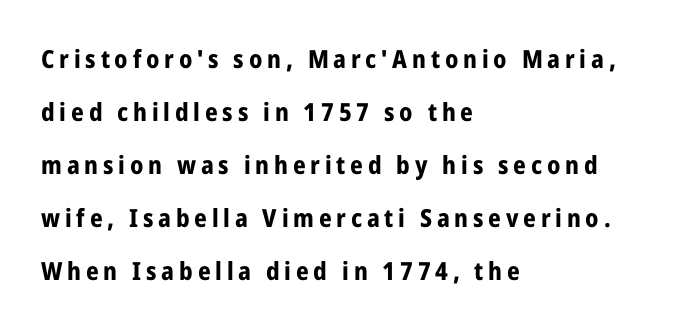
{"italic": "no", "bold": "yes", "underline": "no", "align": "left", "line_spacing": "loose", "line_spacing_ratio": 2.12, "glyph_px": 25}
